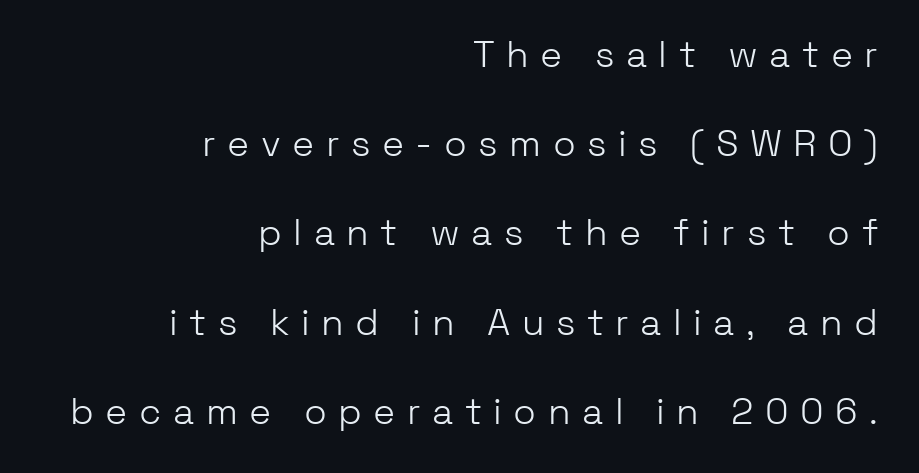
Do the characters align in a grid? No, the font is proportional. Descenders are the only things crossing below the line. The letterforms stand isolated, each surrounded by extra space. In terms of letterform style, serifs are entirely absent. Caption: multi-line text, flush right, ragged left.
